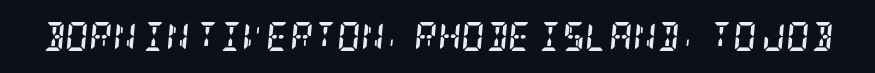
{"serif": "yes", "italic": "yes", "lean": "right", "slant_degrees": 5, "bold": "yes", "weight": "semibold", "width": "condensed", "stroke_contrast": "low", "x_height": "large", "underline": "no", "letter_spacing": "normal", "letter_spacing_em": 0.0, "glyph_px": 29}
